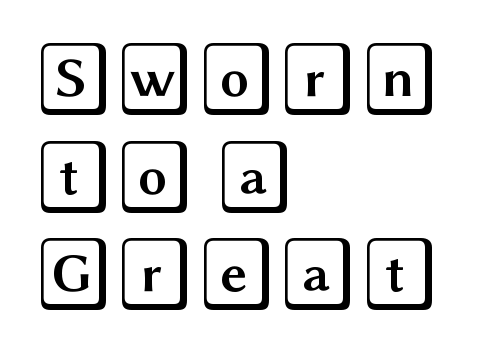
{"italic": "no", "width": "wide", "x_height": "large", "underline": "no", "align": "left", "line_spacing": "normal", "line_spacing_ratio": 1.32, "letter_spacing": "normal", "letter_spacing_em": 0.0, "glyph_px": 74}
